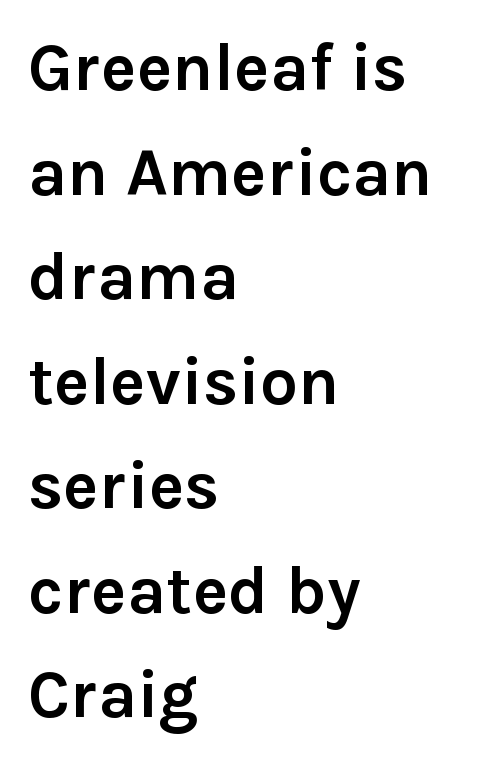
{"serif": "no", "italic": "no", "bold": "yes", "weight": "semibold", "width": "normal", "stroke_contrast": "low", "x_height": "medium", "monospaced": "no", "underline": "no", "align": "left", "line_spacing": "normal", "line_spacing_ratio": 1.56, "letter_spacing": "normal", "letter_spacing_em": 0.0, "glyph_px": 67}
